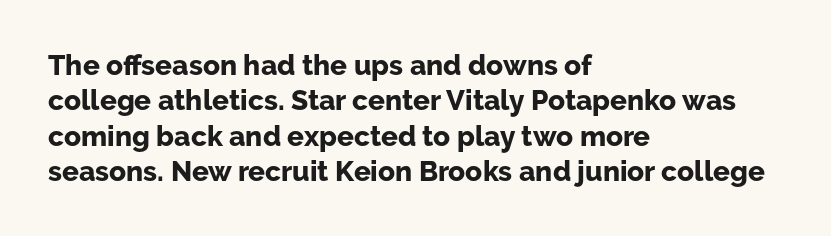
The specimen omits any rule beneath the text block's lines. Characters follow at the spacing the type designer built in. If you measured baseline to baseline, you'd find a middling distance. This rendering uses left alignment, leaving the right contour irregular. Look at the bottom of the vertical strokes: they stop flat, with no serifs.
